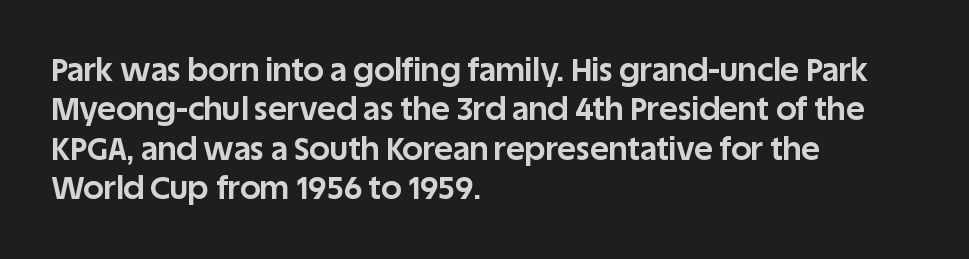
Q: Is the text bold? A: Yes.
Q: Is the text italic (slanted)? A: No, it is upright.
Q: Is the typeface a serif or a sans-serif typeface? A: Sans-serif.
Q: Is the text underlined? A: No.
Q: How is the paragraph aligned? A: Left-aligned.
Q: Is the spacing between letters normal or unusually wide? A: Normal.
Q: Width (condensed, normal, or wide)? A: Normal.
Q: Stroke contrast? A: Low.
Q: x-height? A: Large.
Q: Monospaced? A: No.
